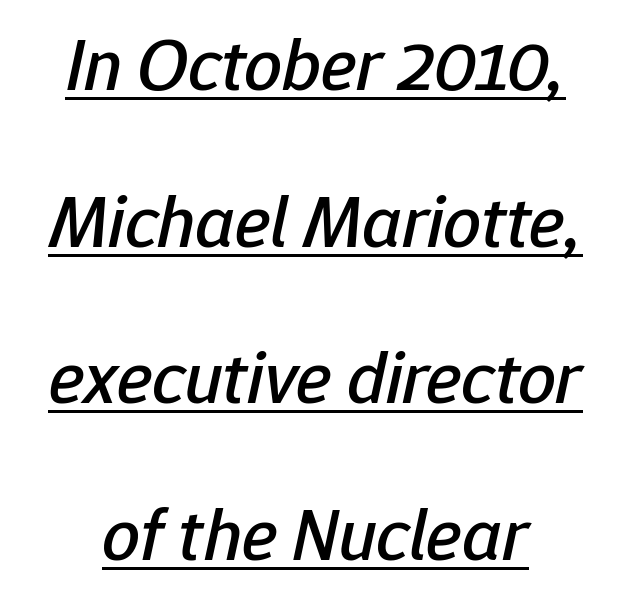
The image shows 75 px text type, italic (leaning right); set loose line spacing (2.09x), normal letter spacing, underlined; low stroke contrast and a medium x-height.
